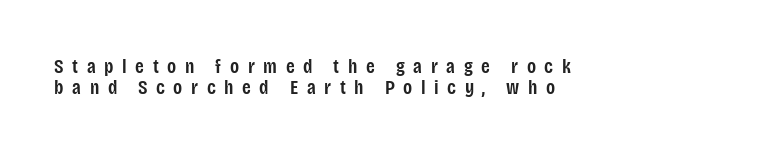
{"italic": "no", "bold": "semi", "underline": "no", "align": "left", "line_spacing": "tight", "line_spacing_ratio": 1.07, "letter_spacing": "wide", "letter_spacing_em": 0.43, "glyph_px": 20}
